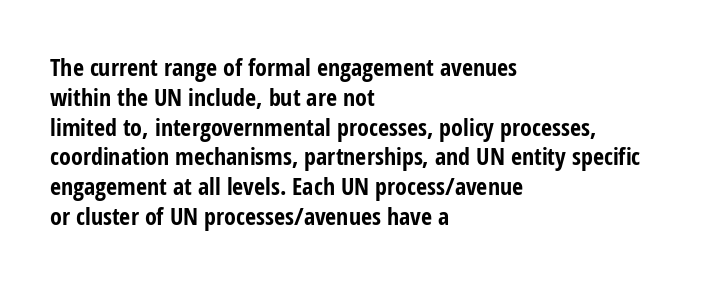
Q: Is the text bold? A: Yes.
Q: Is the text italic (slanted)? A: No, it is upright.
Q: Is the text underlined? A: No.
Q: How is the paragraph aligned? A: Left-aligned.
Q: Is the spacing between letters normal or unusually wide? A: Normal.
